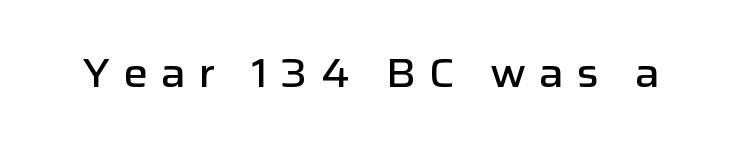
{"serif": "no", "italic": "no", "bold": "semi", "weight": "semibold", "width": "normal", "stroke_contrast": "low", "x_height": "medium", "monospaced": "no", "underline": "no", "letter_spacing": "wide", "letter_spacing_em": 0.31, "glyph_px": 41}
